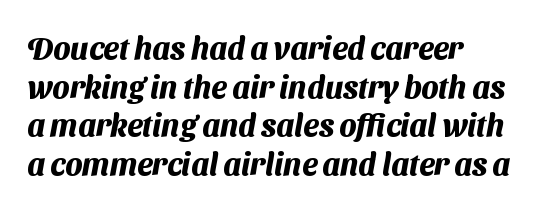
Q: Is the text bold? A: Yes.
Q: Is the typeface a serif or a sans-serif typeface? A: Sans-serif.
Q: Is the text underlined? A: No.
Q: How is the paragraph aligned? A: Left-aligned.
Q: Is the spacing between letters normal or unusually wide? A: Normal.
Q: Is the spacing between lines tight, normal or loose? A: Normal.
Q: Width (condensed, normal, or wide)? A: Normal.
Q: Stroke contrast? A: Medium.
Q: x-height? A: Medium.
Q: Monospaced? A: No.
